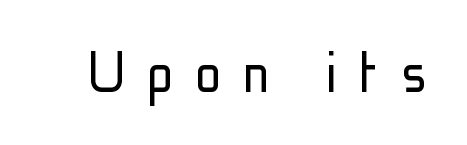
{"serif": "no", "italic": "no", "bold": "no", "weight": "light", "width": "condensed", "stroke_contrast": "low", "x_height": "medium", "monospaced": "no", "underline": "no", "letter_spacing": "wide", "letter_spacing_em": 0.33, "glyph_px": 66}
